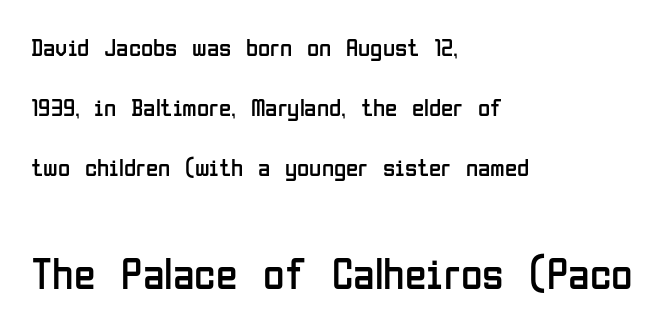
Scale increases going downward across the two blocks. The type is set solid horizontally, with unmodified tracking. This rendering employs a face without finishing strokes, i.e., a sans-serif. This sample has the flowing, uneven cadence of proportional lettering. The text block is weighted toward the left margin, trailing off unevenly rightward. Beneath every word, the page is bare.
